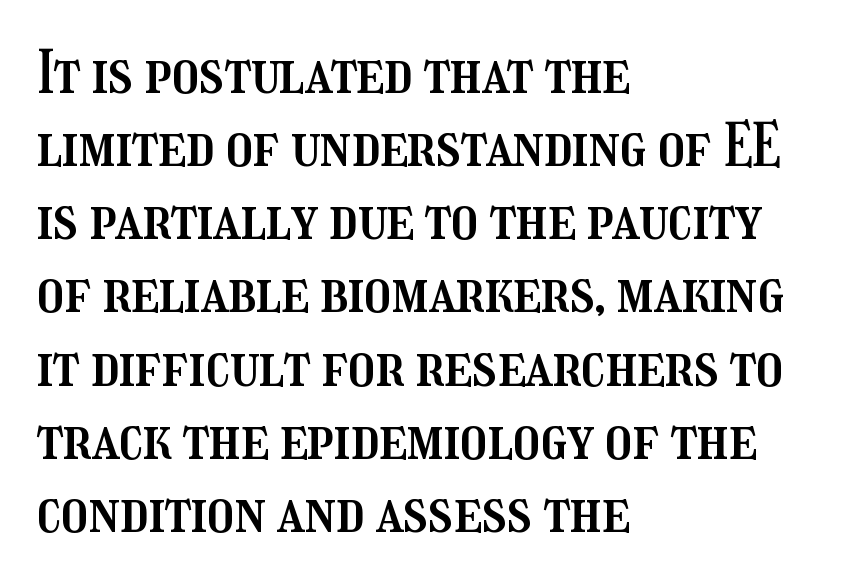
Looks like regular typesetting: each glyph gets only the width it needs. The text block is weighted toward the left margin, trailing off unevenly rightward. Descenders hang freely into open space. A typesetter would mark this as roman, not italic. You could call the tracking neutral — neither tight nor loose.
